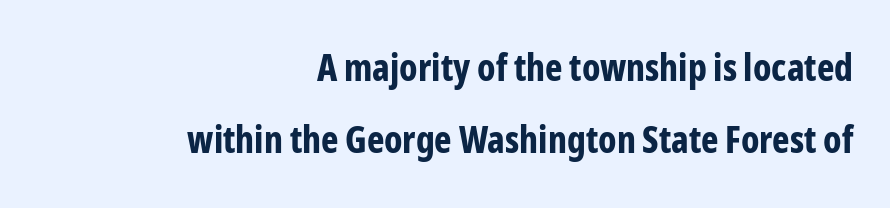
Q: Is the text bold? A: Yes.
Q: Is the text italic (slanted)? A: No, it is upright.
Q: Is the typeface a serif or a sans-serif typeface? A: Sans-serif.
Q: Is the text underlined? A: No.
Q: How is the paragraph aligned? A: Right-aligned.
Q: Is the spacing between letters normal or unusually wide? A: Normal.
Q: Is the spacing between lines tight, normal or loose? A: Loose.
Q: Width (condensed, normal, or wide)? A: Condensed.
Q: Stroke contrast? A: Low.
Q: x-height? A: Medium.
Q: Monospaced? A: No.
